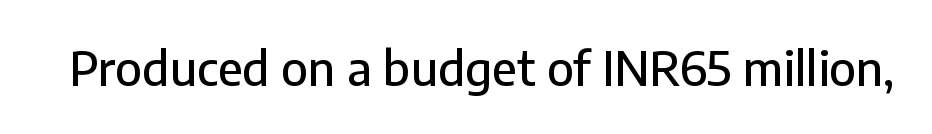
Q: Is the text italic (slanted)? A: No, it is upright.
Q: Is the typeface a serif or a sans-serif typeface? A: Sans-serif.
Q: Is the text underlined? A: No.
Q: Is the spacing between letters normal or unusually wide? A: Normal.
Q: Width (condensed, normal, or wide)? A: Normal.
Q: Stroke contrast? A: Low.
Q: x-height? A: Medium.
Q: Monospaced? A: No.
